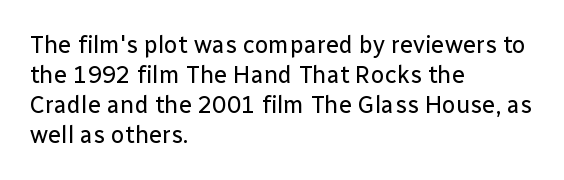
The image shows 24 px text type, upright; set left-aligned, normal line spacing (1.25x), normal letter spacing, not underlined.
